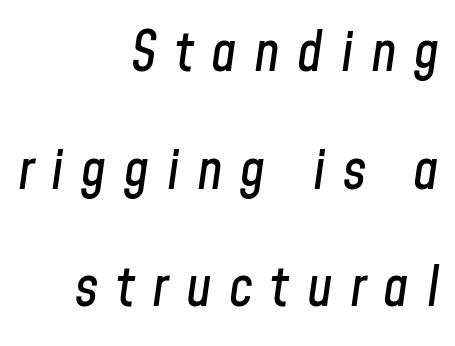
Teacher's note: observe the even right margin — that is flush-right alignment. Honestly, the rows look like they've been pulled way apart. You could only call the tracking loose — the letters float apart. This sample uses an oblique cut, with every glyph tilted off the vertical. Do the characters align in a grid? No, the font is proportional.
